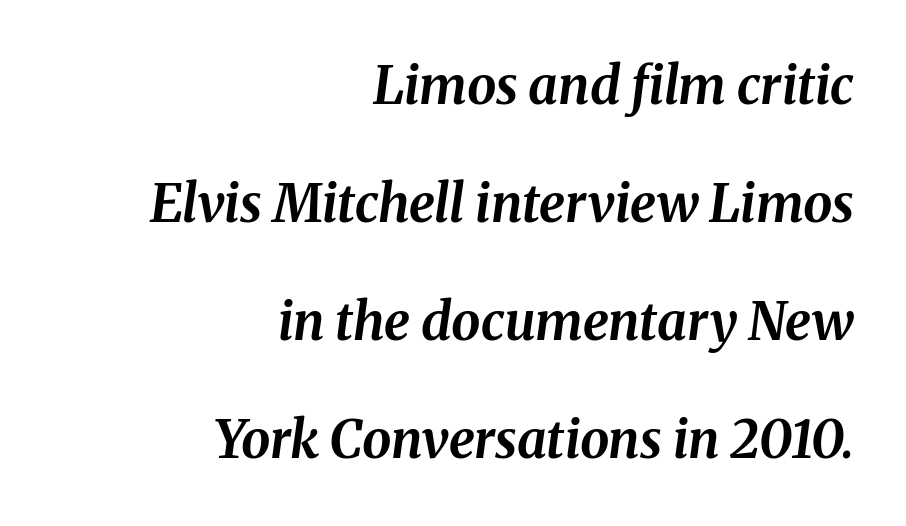
Q: Is the text bold? A: Yes.
Q: Is the text italic (slanted)? A: Yes, it leans right by about 8 degrees.
Q: Is the text underlined? A: No.
Q: How is the paragraph aligned? A: Right-aligned.
Q: Is the spacing between letters normal or unusually wide? A: Normal.
Q: Is the spacing between lines tight, normal or loose? A: Loose.
Q: Width (condensed, normal, or wide)? A: Normal.
Q: Stroke contrast? A: Medium.
Q: x-height? A: Medium.
Q: Monospaced? A: No.
